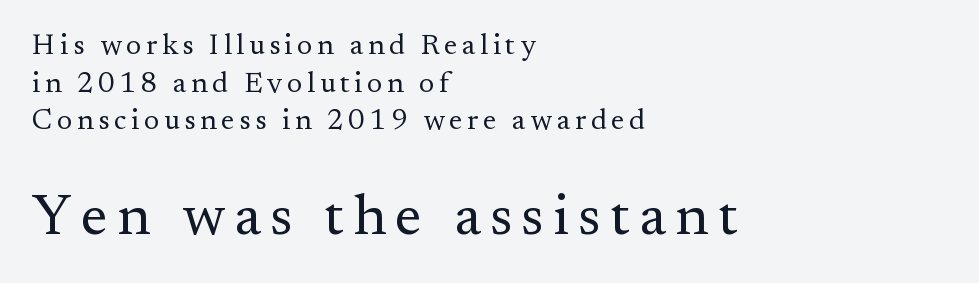
The paragraph shown leans on its left margin. Spacing verdict: proportional, widths tailored to each character. This is roman type, the default non-slanted kind. A normal amount of white space separates one row of letters from the next.
